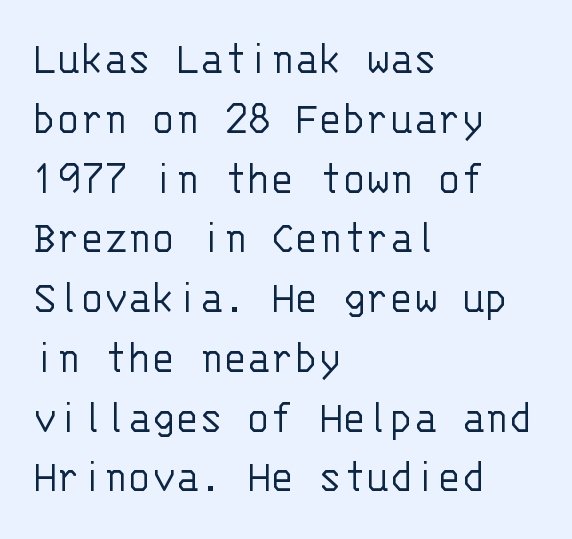
Quick note: not italic, upright. Is this a fixed-width face? Yes — each glyph sits in an identical cell. The gaps between neighbouring characters are ordinary and unremarkable. The passage is arranged the way most books set body copy — flush left. Stems here are at most as thick as an everyday book face.
